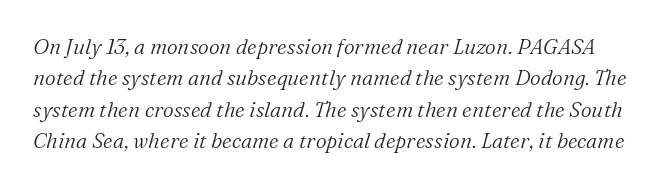
{"italic": "yes", "lean": "right", "slant_degrees": 16, "bold": "no", "underline": "no", "line_spacing": "normal", "line_spacing_ratio": 1.49, "letter_spacing": "normal", "letter_spacing_em": 0.0, "glyph_px": 21}
